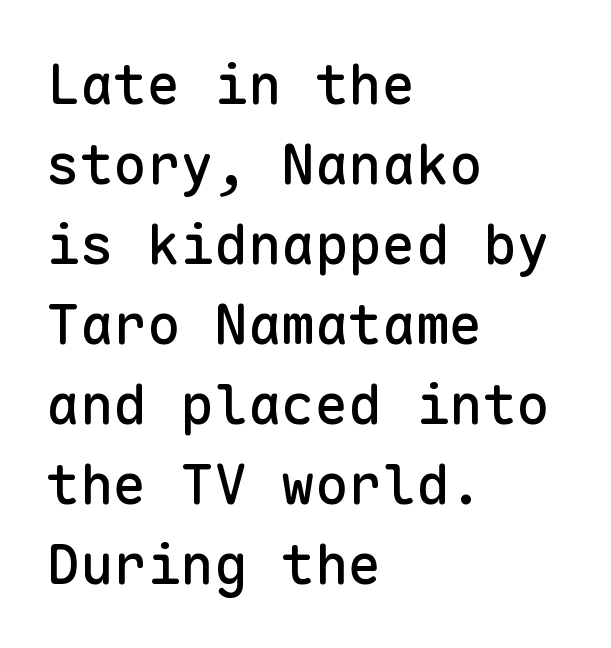
The image shows 56 px sans-serif type, upright, monospaced; set left-aligned, normal line spacing (1.43x), normal letter spacing, not underlined; low stroke contrast and a medium x-height.
